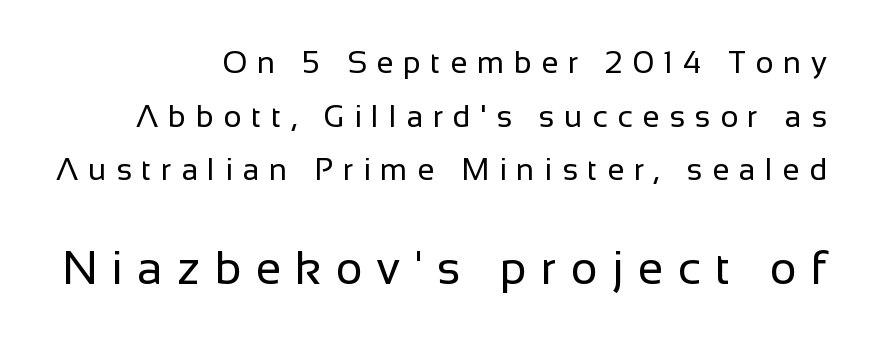
Q: Is the text bold? A: No.
Q: Is the text italic (slanted)? A: No, it is upright.
Q: Is the typeface a serif or a sans-serif typeface? A: Sans-serif.
Q: Is the text underlined? A: No.
Q: How is the paragraph aligned? A: Right-aligned.
Q: Is the spacing between letters normal or unusually wide? A: Unusually wide.
Q: Which block of text is set in a larger size, the first (top) or the second (bottom)? A: The second (bottom) one.
Q: Width (condensed, normal, or wide)? A: Normal.
Q: Stroke contrast? A: Low.
Q: x-height? A: Medium.
Q: Monospaced? A: No.
